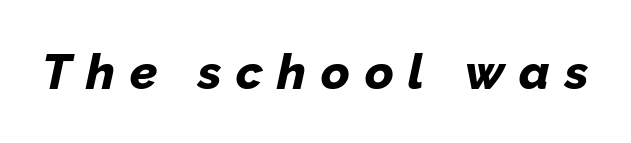
The image shows 49 px bold type, italic (leaning right); set unusually wide letter spacing (+0.3 em), not underlined; low stroke contrast and a medium x-height.
